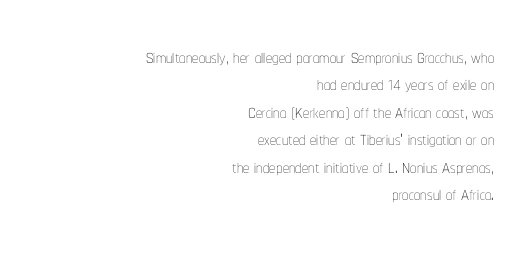
Q: Is the text bold? A: No.
Q: Is the text italic (slanted)? A: No, it is upright.
Q: Is the text underlined? A: No.
Q: How is the paragraph aligned? A: Right-aligned.
Q: Is the spacing between letters normal or unusually wide? A: Normal.
Q: Is the spacing between lines tight, normal or loose? A: Tight.
